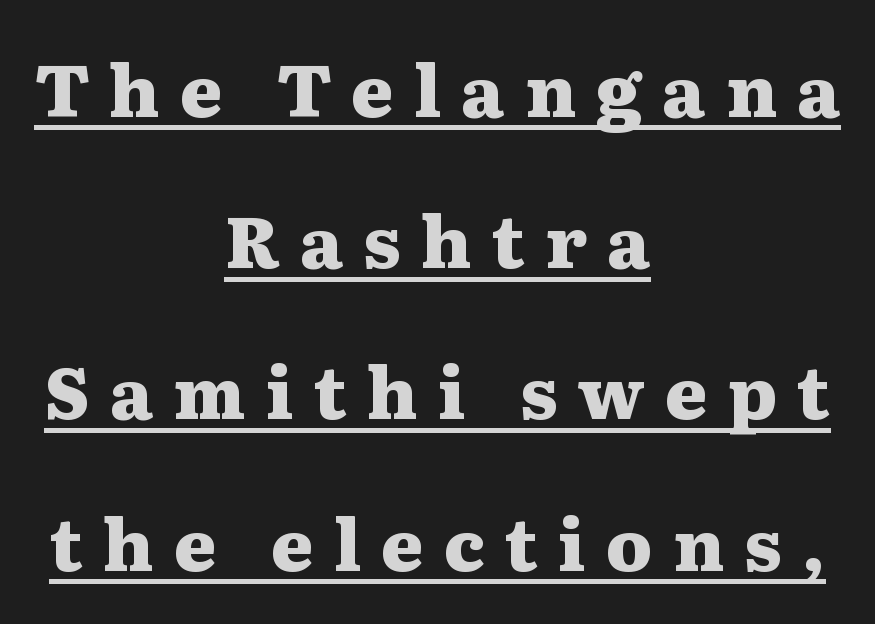
The image shows 72 px heavy, wide serif type, upright; set centered, loose line spacing (2.1x), unusually wide letter spacing (+0.28 em), underlined; medium stroke contrast and a medium x-height.
